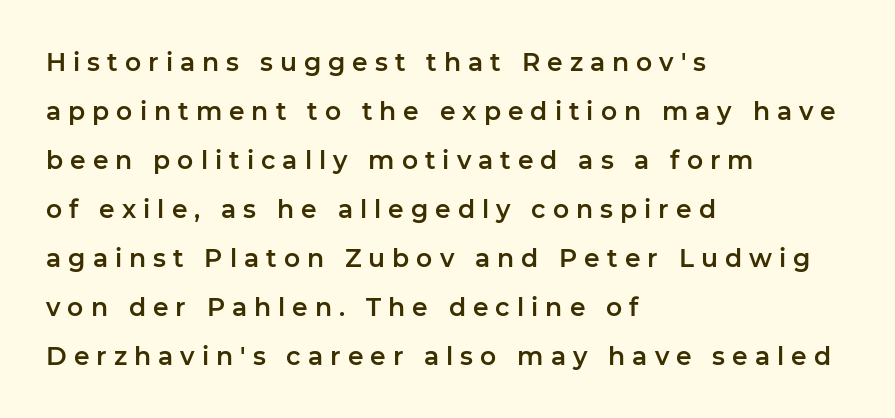
Clear beneath every line of the passage. Which margin do the lines hug? The left one — the right edge is uneven. This sample trades compactness for vertical openness between lines. These lines were composed using upright roman letters. The line texture is sparse and dotted thanks to wide tracking.
